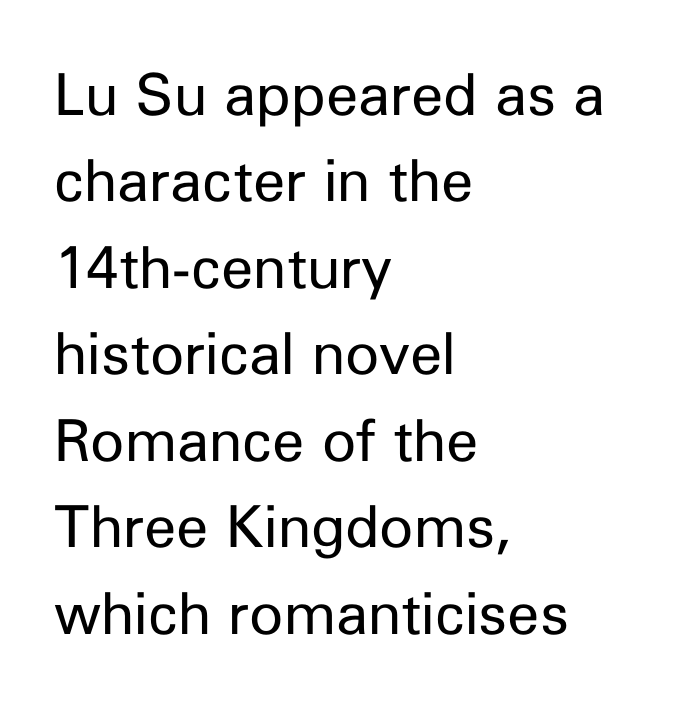
The rows are spaced the way most documents space them. Compared with typical body copy, the letter spacing here is the same. Every stem runs plumb, perpendicular to the baseline. Letterform terminals end flat and unadorned throughout the passage. Rule under the text: the space is simply empty.
